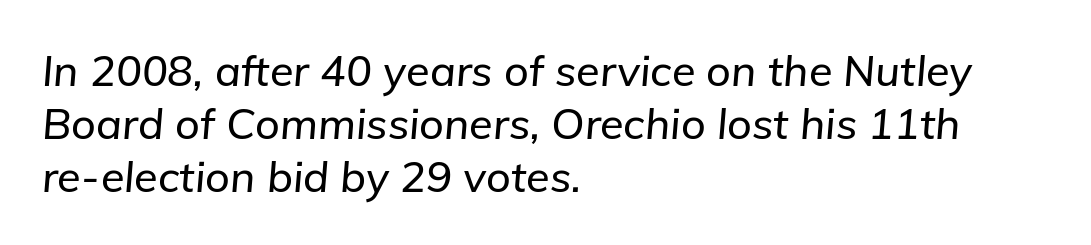
The image shows 43 px text type, italic (leaning right); set left-aligned, line spacing 1.23x, normal letter spacing, not underlined; low stroke contrast and a medium x-height.
